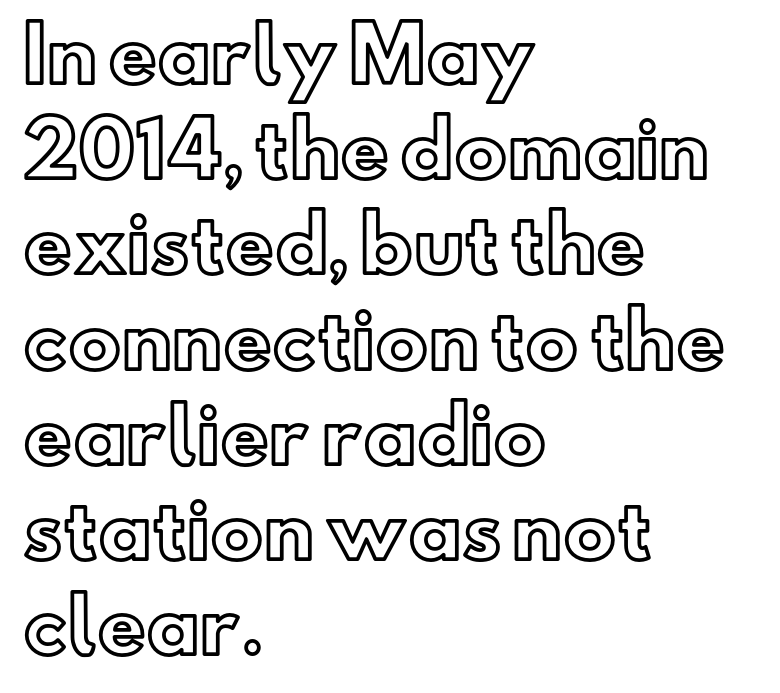
Q: Is the text italic (slanted)? A: No, it is upright.
Q: Is the text underlined? A: No.
Q: How is the paragraph aligned? A: Left-aligned.
Q: Is the spacing between letters normal or unusually wide? A: Normal.
Q: Is the spacing between lines tight, normal or loose? A: Normal.
Q: Width (condensed, normal, or wide)? A: Normal.
Q: x-height? A: Small.
Q: Monospaced? A: No.
